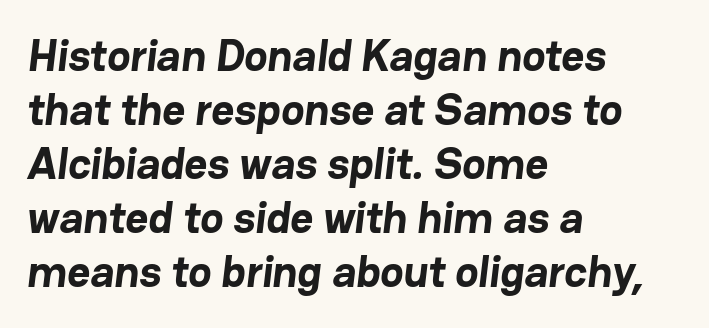
{"serif": "no", "bold": "yes", "weight": "bold", "width": "normal", "stroke_contrast": "low", "x_height": "medium", "monospaced": "no", "underline": "no", "align": "left", "line_spacing_ratio": 1.23, "letter_spacing": "normal", "letter_spacing_em": 0.0, "glyph_px": 44}
